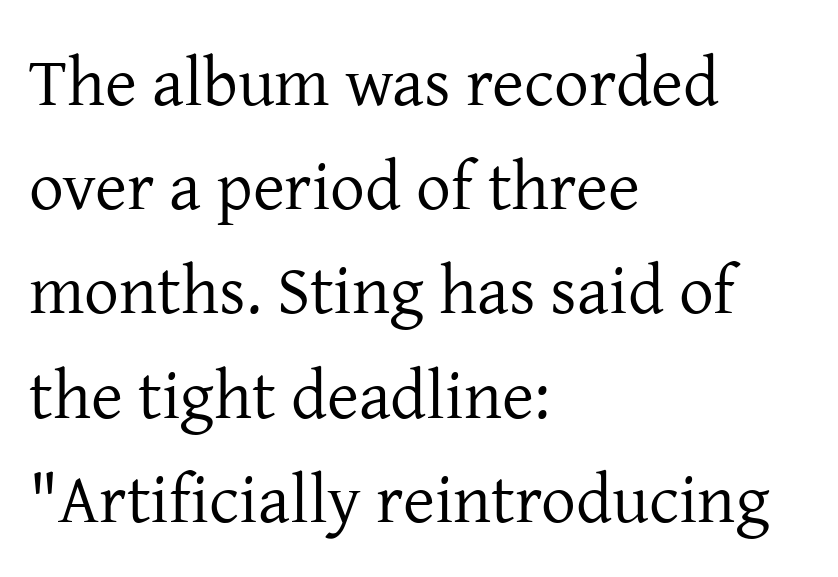
Q: Is the text bold? A: No.
Q: Is the text italic (slanted)? A: No, it is upright.
Q: Is the typeface a serif or a sans-serif typeface? A: Serif.
Q: Is the text underlined? A: No.
Q: How is the paragraph aligned? A: Left-aligned.
Q: Is the spacing between letters normal or unusually wide? A: Normal.
Q: Is the spacing between lines tight, normal or loose? A: Normal.
Q: Width (condensed, normal, or wide)? A: Normal.
Q: Stroke contrast? A: Low.
Q: x-height? A: Medium.
Q: Monospaced? A: No.
